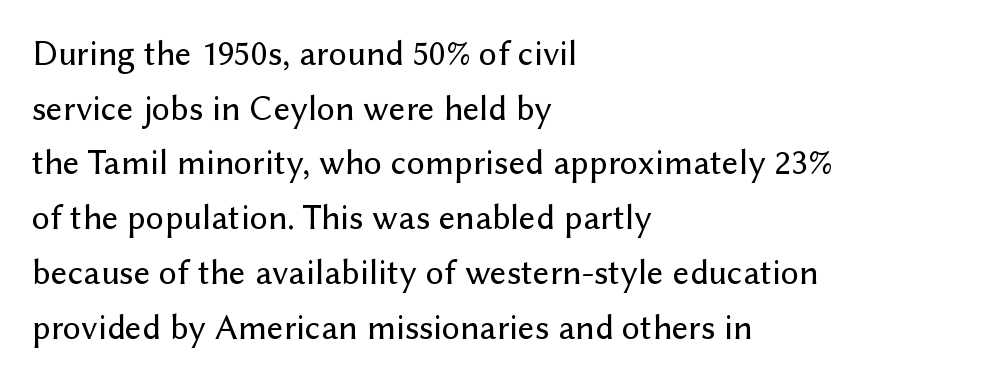
The image shows 36 px sans-serif type, upright; set left-aligned, normal line spacing (1.52x), normal letter spacing, not underlined; low stroke contrast and a medium x-height.
